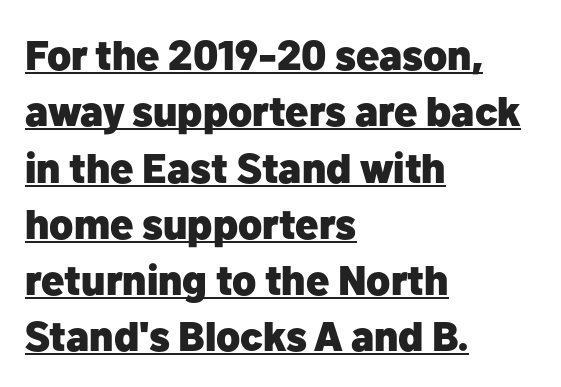
{"serif": "no", "italic": "no", "bold": "yes", "weight": "heavy", "width": "normal", "stroke_contrast": "low", "x_height": "medium", "monospaced": "no", "underline": "yes", "align": "left", "line_spacing": "normal", "line_spacing_ratio": 1.34, "letter_spacing": "normal", "letter_spacing_em": 0.0, "glyph_px": 42}
